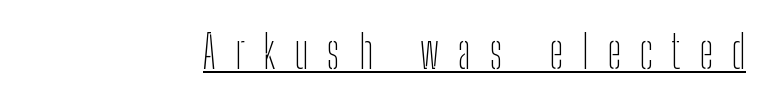
Stroke terminals: plain, sans-serif. A typesetter would call this proportional, since set widths differ per character. Look at the tracking — it's clearly loosened, letters drifting apart. Characters remain perfectly vertical along every line. Is this a heavy cut? Hardly; it is regular or lighter. The glyphs are accompanied by a horizontal stroke just below them.
